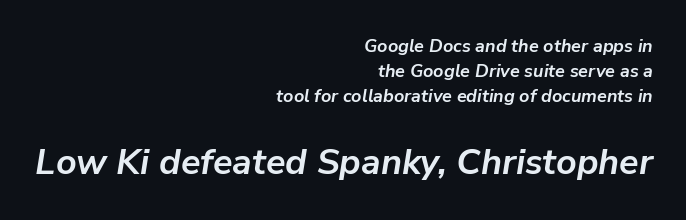
Is the lower block the larger one? Yes — the lower block carries the bigger type. The horizontal fit of the characters is conventional and even. Notice how descenders clear the ascenders below comfortably — that's standard leading. Note the varied advance widths — an 'i' is clearly narrower than an 'm'. Only glyphs here, with clear space below each row. All the whitespace from short lines collects on the left.
